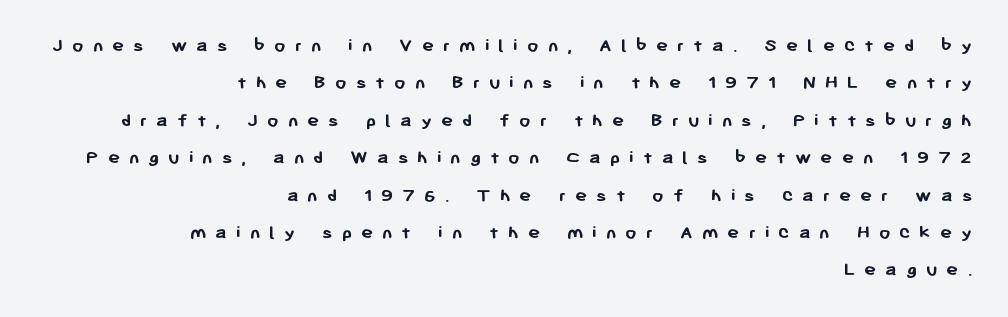
The image shows 20 px bold type, upright; set right-aligned, line spacing 1.87x, unusually wide letter spacing (+0.45 em), not underlined.
